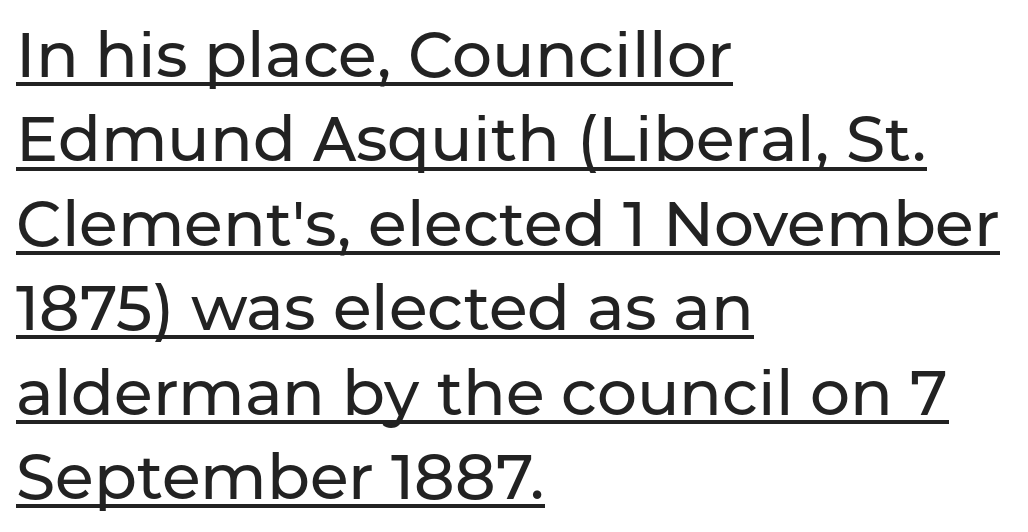
{"serif": "no", "italic": "no", "width": "normal", "stroke_contrast": "low", "x_height": "medium", "monospaced": "no", "underline": "yes", "align": "left", "line_spacing": "normal", "line_spacing_ratio": 1.34, "letter_spacing": "normal", "letter_spacing_em": 0.0, "glyph_px": 63}
